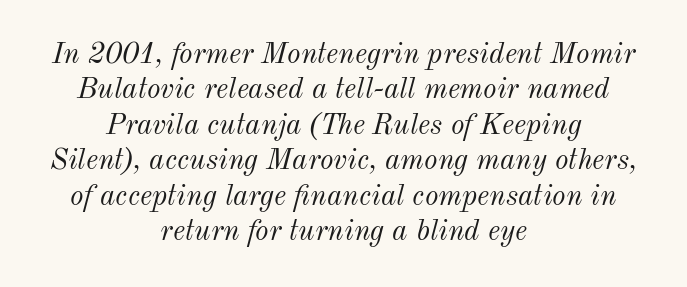
{"italic": "yes", "lean": "right", "slant_degrees": 12, "bold": "no", "weight": "light", "width": "normal", "stroke_contrast": "medium", "x_height": "small", "monospaced": "no", "underline": "no", "align": "center", "line_spacing_ratio": 1.22, "letter_spacing": "normal", "letter_spacing_em": 0.0, "glyph_px": 29}
